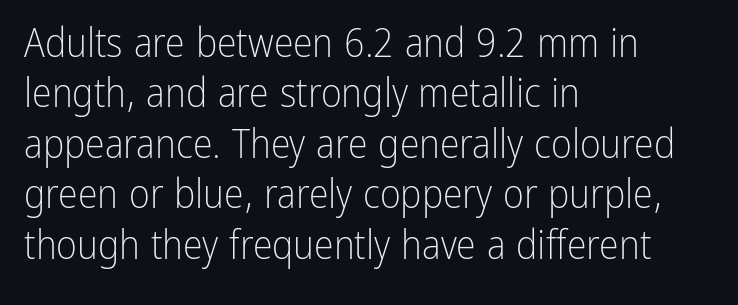
{"serif": "no", "italic": "no", "bold": "no", "weight": "light", "width": "condensed", "stroke_contrast": "low", "x_height": "medium", "monospaced": "no", "underline": "no", "align": "left", "line_spacing": "normal", "line_spacing_ratio": 1.26, "letter_spacing": "normal", "letter_spacing_em": 0.0, "glyph_px": 40}
